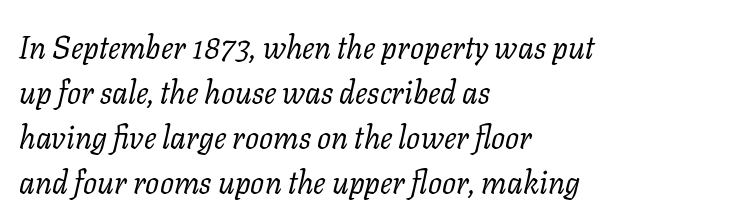
Note the varied advance widths — an 'i' is clearly narrower than an 'm'. Examine the stroke ends and you'll spot serifs. This is not heavy type; no bold has been used. Quick note: italic.
